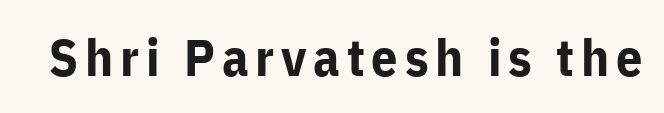
Unmarked baselines from the first word to the last. No italicization has been applied; the sample stays upright. This sample has the flowing, uneven cadence of proportional lettering. Stroke thickness is high; the sample reads as a true bold. Grotesque or geometric, the face here clearly has no serifs.
